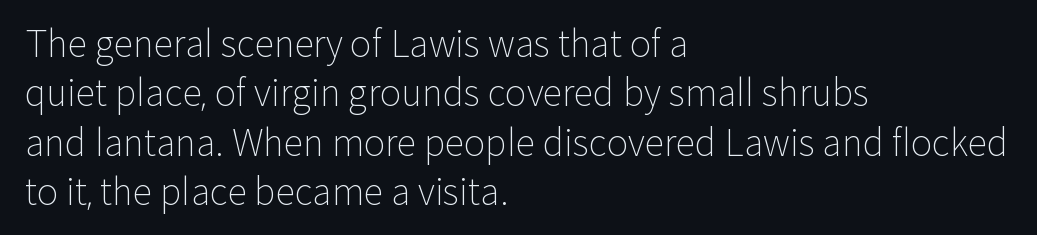
Q: Is the text bold? A: No.
Q: Is the text italic (slanted)? A: No, it is upright.
Q: Is the typeface a serif or a sans-serif typeface? A: Sans-serif.
Q: Is the text underlined? A: No.
Q: How is the paragraph aligned? A: Left-aligned.
Q: Is the spacing between letters normal or unusually wide? A: Normal.
Q: Is the spacing between lines tight, normal or loose? A: Normal.
Q: Width (condensed, normal, or wide)? A: Normal.
Q: Stroke contrast? A: Low.
Q: x-height? A: Medium.
Q: Monospaced? A: No.
